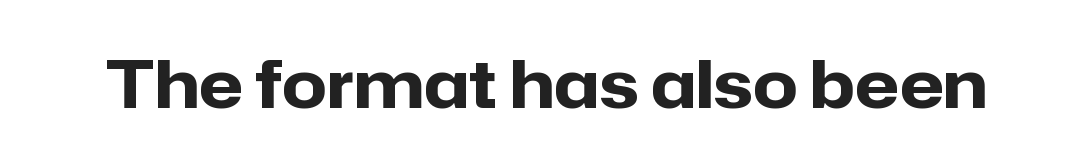
{"serif": "no", "italic": "no", "bold": "yes", "weight": "heavy", "width": "normal", "stroke_contrast": "low", "x_height": "medium", "monospaced": "no", "underline": "no", "letter_spacing": "normal", "letter_spacing_em": 0.0, "glyph_px": 65}
